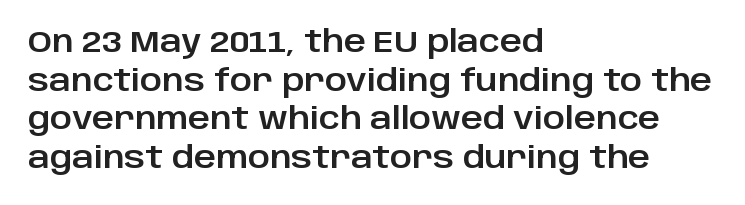
Decoration check: the copy has no underline. Tracking value appears to be zero — textbook default spacing. Designer's note — italics off, roman on. The passage shown is typeset with a sans-serif family. The face used here is proportionally spaced, like ordinary book or web type. Compared with a centered layout, this one pins lines to the left instead.
